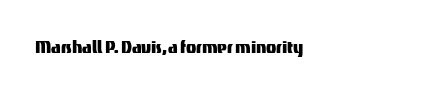
Q: Is the text italic (slanted)? A: No, it is upright.
Q: Is the text underlined? A: No.
Q: How is the paragraph aligned? A: Left-aligned.
Q: Is the spacing between letters normal or unusually wide? A: Normal.
